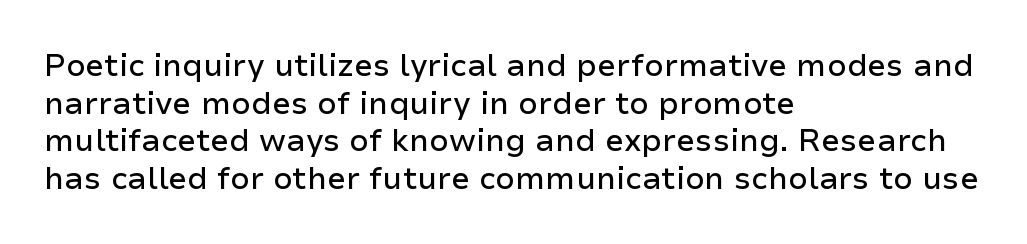
The image shows 31 px sans-serif type, upright; set left-aligned, line spacing 1.21x, normal letter spacing, not underlined; low stroke contrast and a medium x-height.
